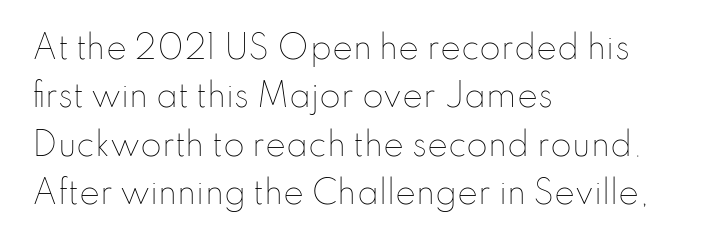
Q: Is the text bold? A: No.
Q: Is the text italic (slanted)? A: No, it is upright.
Q: Is the text underlined? A: No.
Q: How is the paragraph aligned? A: Left-aligned.
Q: Is the spacing between letters normal or unusually wide? A: Normal.
Q: Is the spacing between lines tight, normal or loose? A: Normal.
Q: Width (condensed, normal, or wide)? A: Normal.
Q: Stroke contrast? A: Low.
Q: x-height? A: Small.
Q: Monospaced? A: No.
